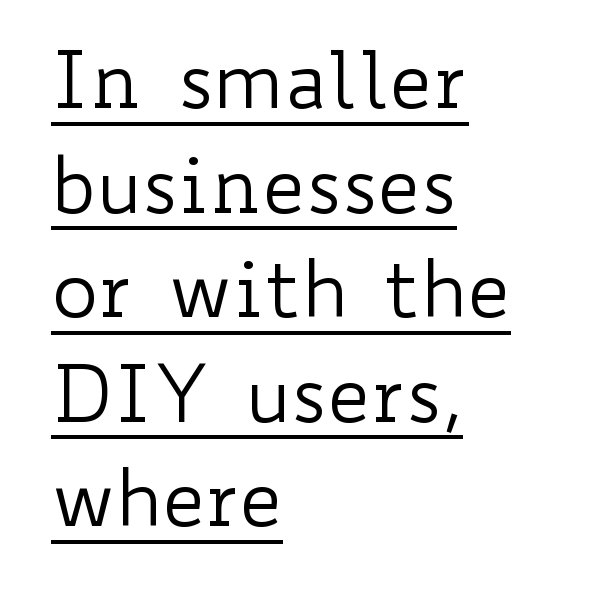
Whoever set this chose a conventional vertical rhythm. Emphasis is given by a line drawn under the lettering. The lettering holds an erect, upright posture throughout. A classic flush-left, rag-right setting is used for this passage. This sample has the flowing, uneven cadence of proportional lettering.
